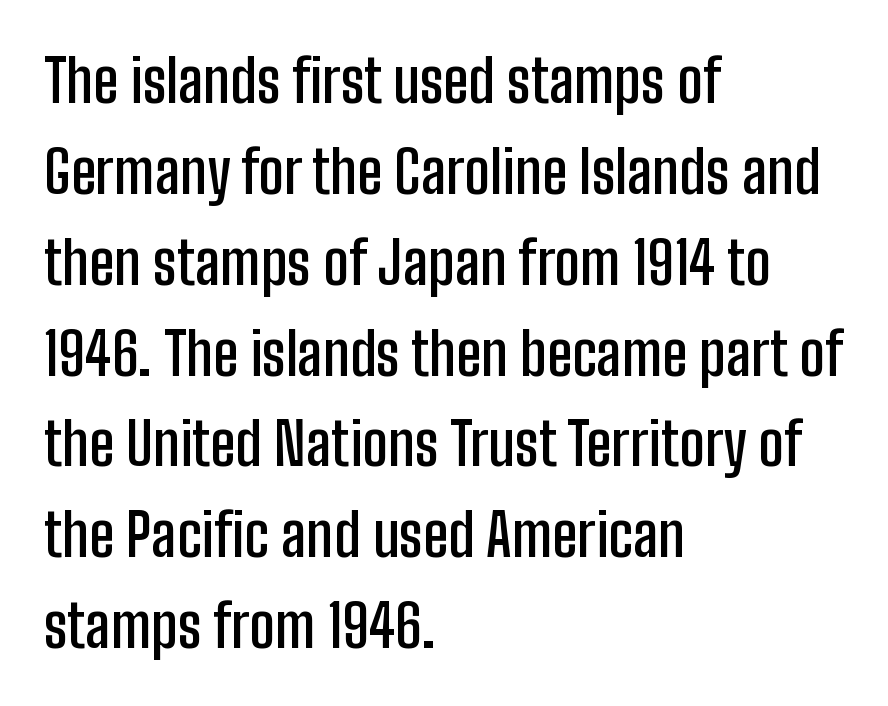
Q: Is the text bold? A: Semi-bold.
Q: Is the text italic (slanted)? A: No, it is upright.
Q: Is the typeface a serif or a sans-serif typeface? A: Sans-serif.
Q: Is the text underlined? A: No.
Q: How is the paragraph aligned? A: Left-aligned.
Q: Is the spacing between letters normal or unusually wide? A: Normal.
Q: Is the spacing between lines tight, normal or loose? A: Normal.
Q: Width (condensed, normal, or wide)? A: Condensed.
Q: Stroke contrast? A: Low.
Q: x-height? A: Medium.
Q: Monospaced? A: No.
